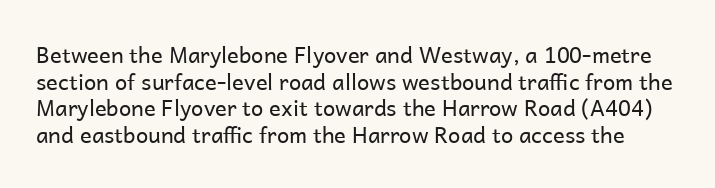
Every character sits straight up, as roman type does. Just letters on the line, the space beneath them empty. Stem width sits at or under what a default text font uses. Does extra space separate the letters? No, they use regular spacing.
